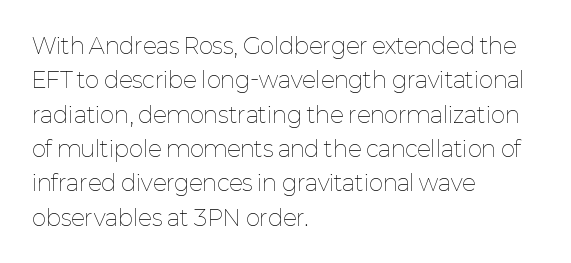
{"italic": "no", "bold": "no", "underline": "no", "align": "left", "line_spacing": "normal", "line_spacing_ratio": 1.56, "letter_spacing": "normal", "letter_spacing_em": 0.0, "glyph_px": 22}
